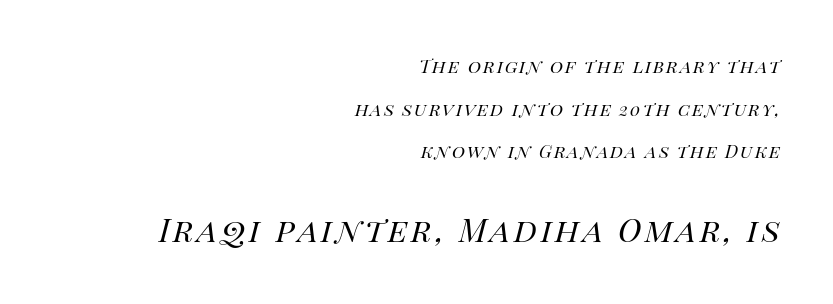
Vertical spacing — loose. These glyphs show unthickened strokes, regular width or finer. The zone under the glyphs is completely vacant. The passage shown leans; its letterforms are oblique.
